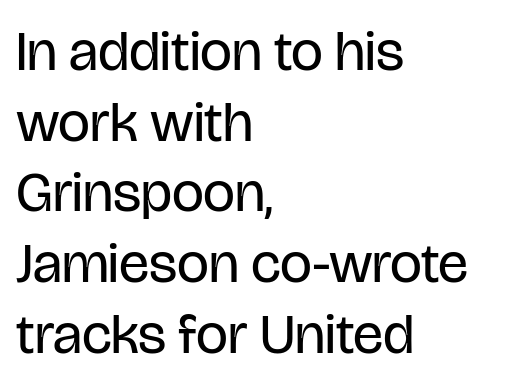
Ascenders rise straight up at ninety degrees. Nobody drew a line under any word here. Each word holds together tightly as a unit, with standard inter-letter gaps. Does the copy run flush right? No — it runs flush left. This sample has the flowing, uneven cadence of proportional lettering. Bold? No — there's no thickening of the strokes.
